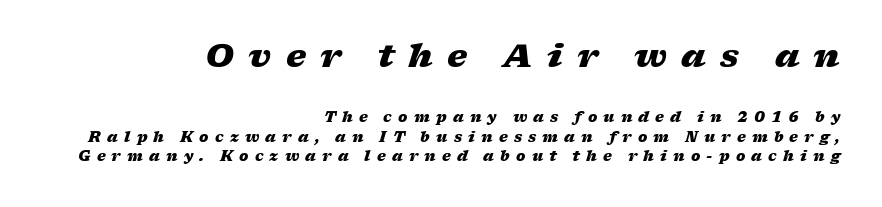
The characters look thick and weighty, a clear bold. Lines of text with bare space underneath. Rendered with sloped, italic letterforms. The ragged edge is on the left, which tells us the setting is flush right. Each word looks stretched out because of the extra space between its letters.
